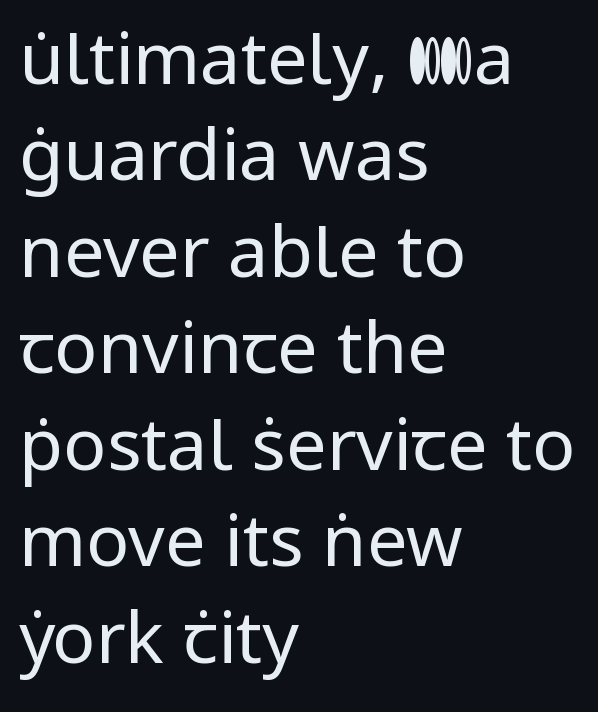
Q: Is the text bold? A: No.
Q: Is the text italic (slanted)? A: No, it is upright.
Q: Is the typeface a serif or a sans-serif typeface? A: Sans-serif.
Q: Is the text underlined? A: No.
Q: How is the paragraph aligned? A: Left-aligned.
Q: Is the spacing between letters normal or unusually wide? A: Normal.
Q: Is the spacing between lines tight, normal or loose? A: Normal.
Q: Width (condensed, normal, or wide)? A: Normal.
Q: Stroke contrast? A: Low.
Q: x-height? A: Medium.
Q: Monospaced? A: No.
